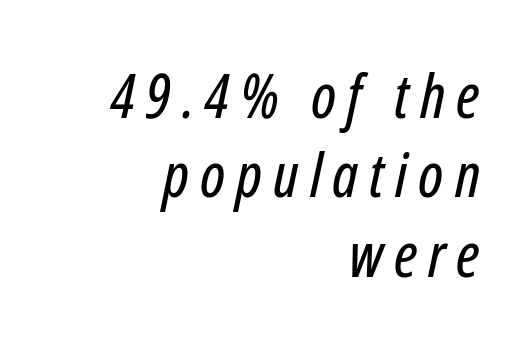
Q: Is the text italic (slanted)? A: Yes, it leans right by about 12 degrees.
Q: Is the text underlined? A: No.
Q: How is the paragraph aligned? A: Right-aligned.
Q: Is the spacing between lines tight, normal or loose? A: Normal.
Q: Width (condensed, normal, or wide)? A: Condensed.
Q: Stroke contrast? A: Low.
Q: x-height? A: Medium.
Q: Monospaced? A: No.
